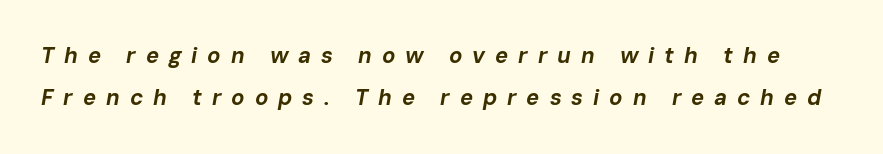
Q: Is the text bold? A: Yes.
Q: Is the text italic (slanted)? A: Yes, it leans right by about 10 degrees.
Q: Is the text underlined? A: No.
Q: Is the spacing between letters normal or unusually wide? A: Unusually wide.
Q: Is the spacing between lines tight, normal or loose? A: Loose.
